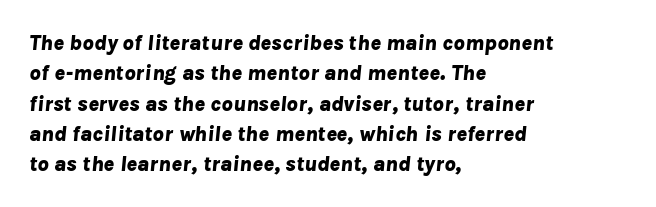
{"italic": "yes", "lean": "right", "slant_degrees": 8, "bold": "yes", "underline": "no", "align": "left", "line_spacing": "normal", "line_spacing_ratio": 1.38, "letter_spacing": "normal", "letter_spacing_em": 0.0, "glyph_px": 22}
